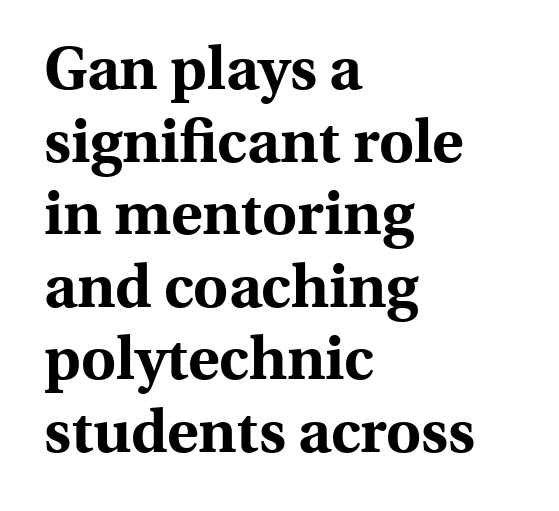
The image shows 60 px bold serif type, upright; set left-aligned, line spacing 1.21x, normal letter spacing, not underlined; a medium x-height.
